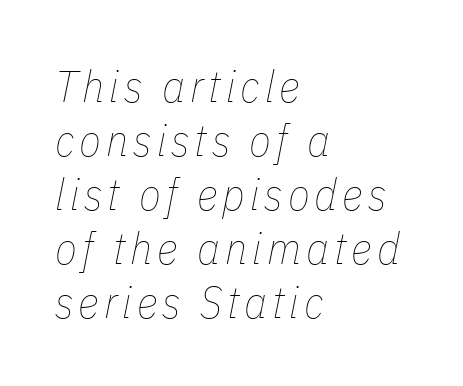
The image shows 45 px thin, condensed type, italic (leaning right); set left-aligned, line spacing 1.2x, not underlined; low stroke contrast and a medium x-height.
